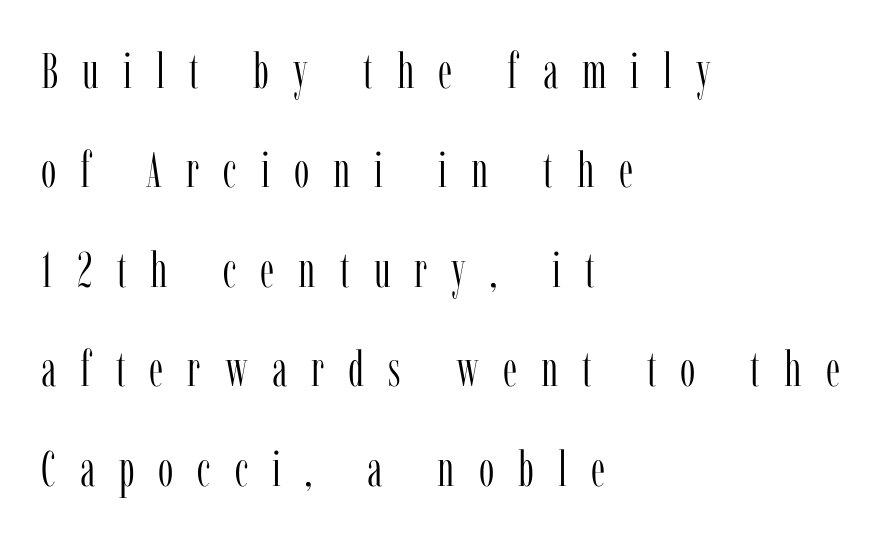
{"serif": "yes", "italic": "no", "bold": "no", "weight": "light", "width": "condensed", "stroke_contrast": "low", "x_height": "medium", "monospaced": "no", "underline": "no", "align": "left", "line_spacing": "loose", "line_spacing_ratio": 2.03, "letter_spacing": "wide", "letter_spacing_em": 0.49, "glyph_px": 49}
